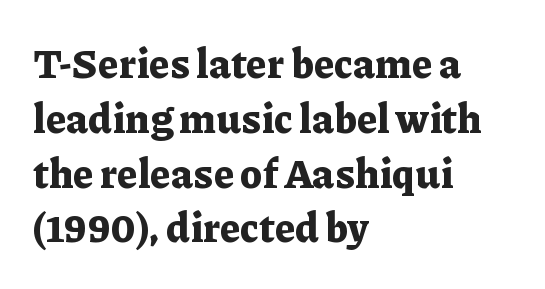
Q: Is the text bold? A: Yes.
Q: Is the text italic (slanted)? A: No, it is upright.
Q: Is the typeface a serif or a sans-serif typeface? A: Serif.
Q: Is the text underlined? A: No.
Q: How is the paragraph aligned? A: Left-aligned.
Q: Is the spacing between letters normal or unusually wide? A: Normal.
Q: Is the spacing between lines tight, normal or loose? A: Normal.
Q: Width (condensed, normal, or wide)? A: Normal.
Q: Stroke contrast? A: Low.
Q: x-height? A: Medium.
Q: Monospaced? A: No.
